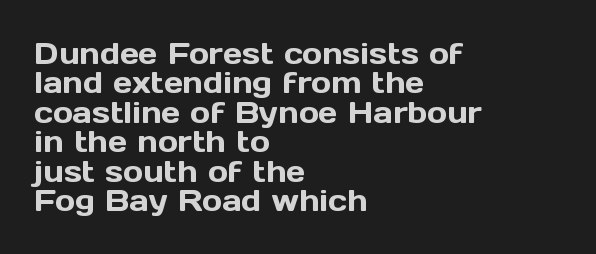
In terms of letterspacing, this is plain default setting. These lines are rendered in a variable-pitch font. Compared with typical paragraphs, the rows here are closer together. Are there feet on the stems? There aren't — it's a sans. Notice how the passage keeps a crisp vertical edge on the left only.
